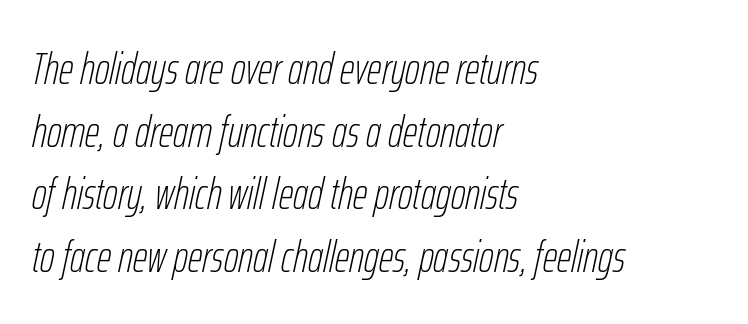
{"italic": "yes", "lean": "right", "slant_degrees": 12, "bold": "no", "weight": "thin", "width": "condensed", "stroke_contrast": "low", "x_height": "medium", "monospaced": "no", "underline": "no", "align": "left", "line_spacing": "normal", "line_spacing_ratio": 1.39, "letter_spacing": "normal", "letter_spacing_em": 0.0, "glyph_px": 45}
